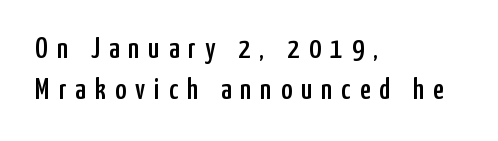
Regarding leading, the lines here are spaced in the standard way. Underlining? Definitely not there. Posture: upright roman. Proportional: the letters do not fall into vertical columns.
